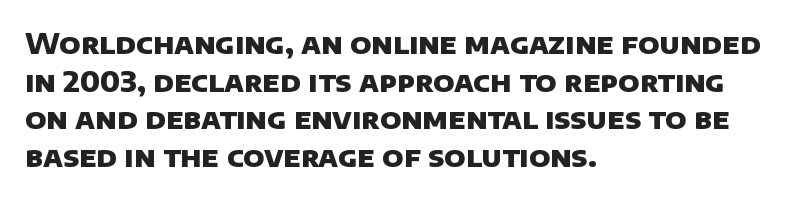
Q: Is the text bold? A: Yes.
Q: Is the typeface a serif or a sans-serif typeface? A: Sans-serif.
Q: Is the text underlined? A: No.
Q: How is the paragraph aligned? A: Left-aligned.
Q: Is the spacing between letters normal or unusually wide? A: Normal.
Q: Is the spacing between lines tight, normal or loose? A: Normal.
Q: Width (condensed, normal, or wide)? A: Normal.
Q: Stroke contrast? A: Low.
Q: x-height? A: Large.
Q: Monospaced? A: No.
